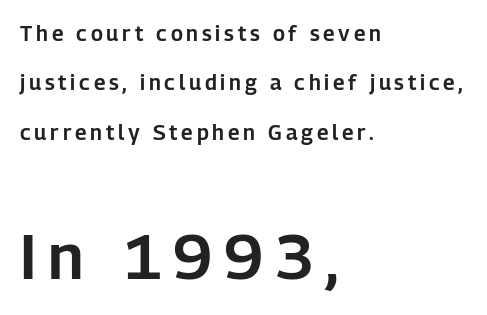
{"serif": "no", "italic": "no", "width": "normal", "stroke_contrast": "low", "x_height": "medium", "monospaced": "no", "underline": "no", "align": "left", "line_spacing": "loose", "line_spacing_ratio": 2.35, "larger_block": "second", "size_ratio": 3.0, "glyph_px": 63}
